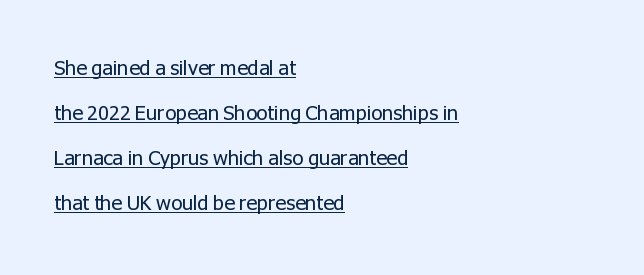
This sample trades compactness for vertical openness between lines. A typesetter would mark this as roman, not italic. Underlined type. Ink coverage per letter is moderate at most.
